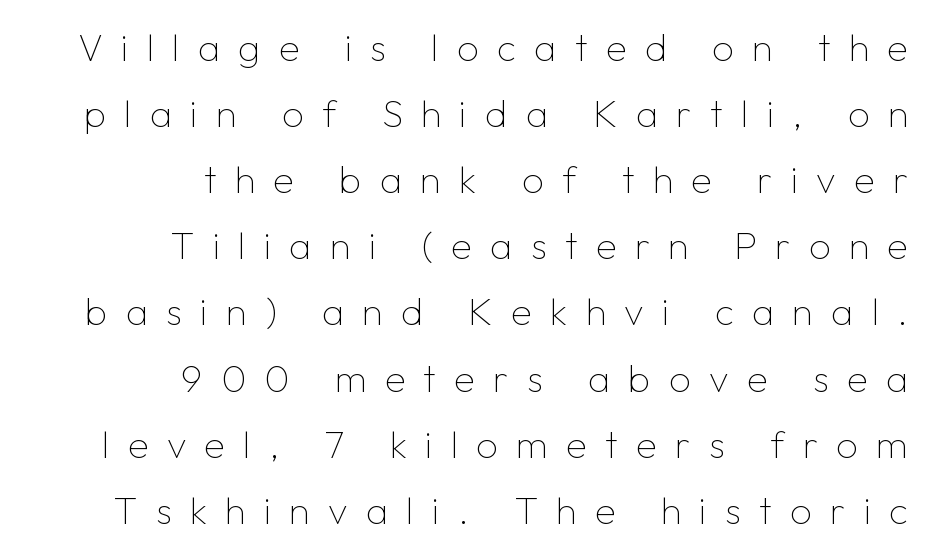
{"serif": "no", "italic": "no", "bold": "no", "weight": "thin", "width": "normal", "stroke_contrast": "low", "x_height": "medium", "monospaced": "no", "underline": "no", "align": "right", "line_spacing_ratio": 1.74, "letter_spacing": "wide", "letter_spacing_em": 0.48, "glyph_px": 38}
